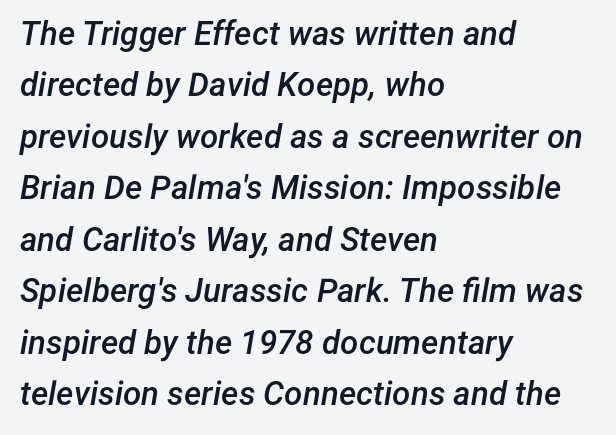
{"italic": "yes", "lean": "right", "slant_degrees": 12, "bold": "semi", "weight": "semibold", "width": "normal", "stroke_contrast": "low", "x_height": "medium", "monospaced": "no", "underline": "no", "align": "left", "line_spacing": "normal", "line_spacing_ratio": 1.56, "letter_spacing": "normal", "letter_spacing_em": 0.0, "glyph_px": 33}
